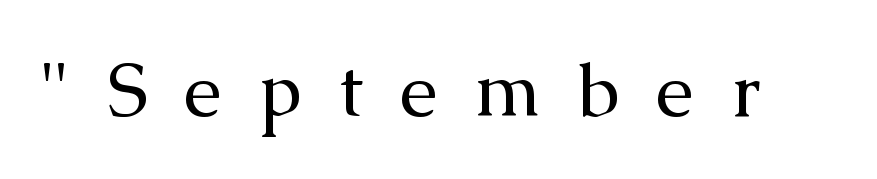
Q: Is the text bold? A: No.
Q: Is the text italic (slanted)? A: No, it is upright.
Q: Is the typeface a serif or a sans-serif typeface? A: Serif.
Q: Is the text underlined? A: No.
Q: Is the spacing between letters normal or unusually wide? A: Unusually wide.
Q: Width (condensed, normal, or wide)? A: Normal.
Q: Stroke contrast? A: Medium.
Q: x-height? A: Medium.
Q: Monospaced? A: No.
